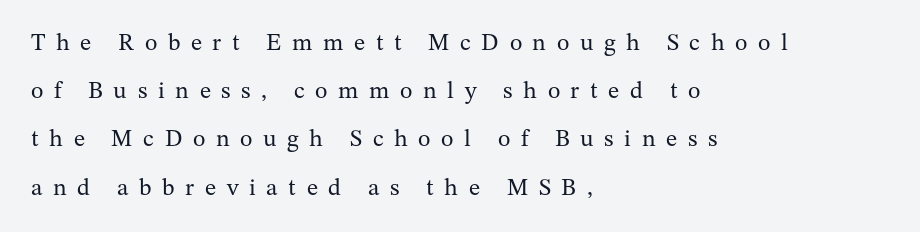
{"italic": "no", "bold": "no", "underline": "no", "align": "left", "line_spacing": "loose", "line_spacing_ratio": 2.01, "letter_spacing": "wide", "letter_spacing_em": 0.44, "glyph_px": 24}
